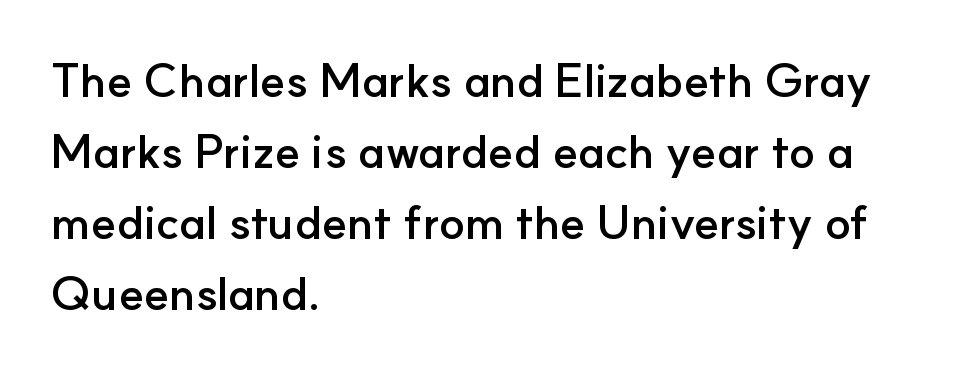
Note the varied advance widths — an 'i' is clearly narrower than an 'm'. Weight check: bold — yes, fully. Underline: absent. Horizontal alignment here is leftward, the default for most running prose.
